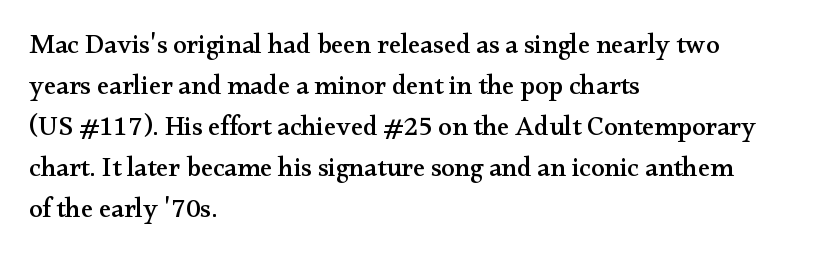
The image shows 27 px text type, upright; set left-aligned, normal line spacing (1.52x), normal letter spacing, not underlined.
